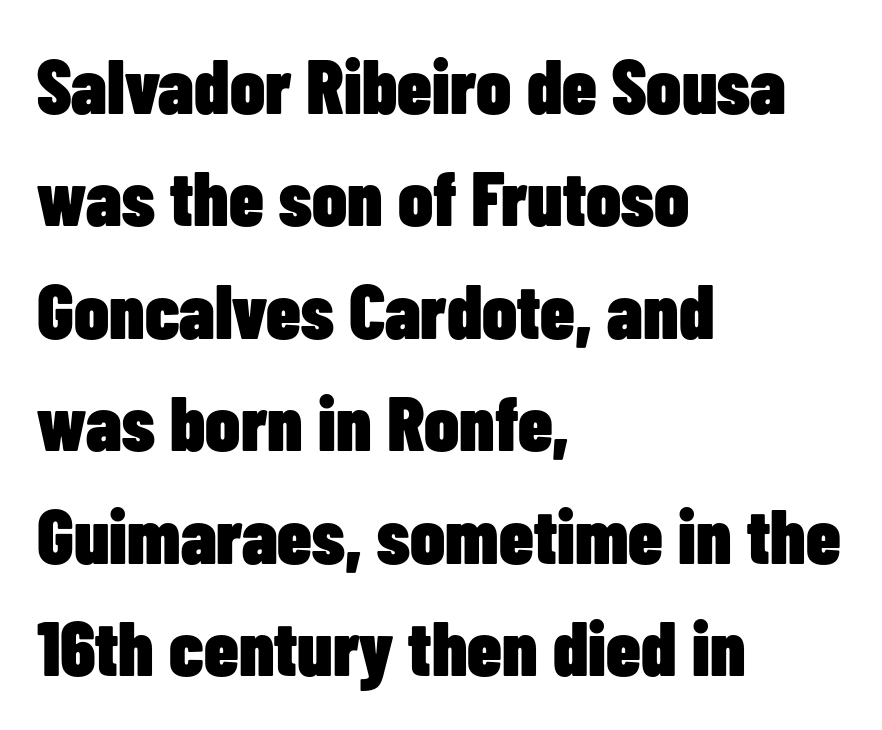
The image shows 77 px heavy, condensed sans-serif type, upright; set left-aligned, normal line spacing (1.46x), normal letter spacing, not underlined; low stroke contrast and a medium x-height.
